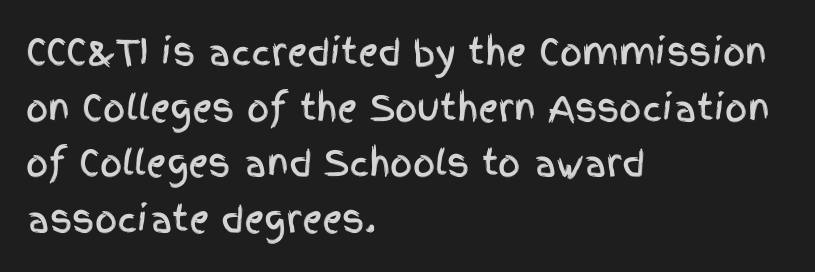
Q: Is the text italic (slanted)? A: No, it is upright.
Q: Is the typeface a serif or a sans-serif typeface? A: Sans-serif.
Q: Is the text underlined? A: No.
Q: How is the paragraph aligned? A: Left-aligned.
Q: Is the spacing between letters normal or unusually wide? A: Normal.
Q: Is the spacing between lines tight, normal or loose? A: Normal.
Q: Width (condensed, normal, or wide)? A: Condensed.
Q: x-height? A: Large.
Q: Monospaced? A: No.
